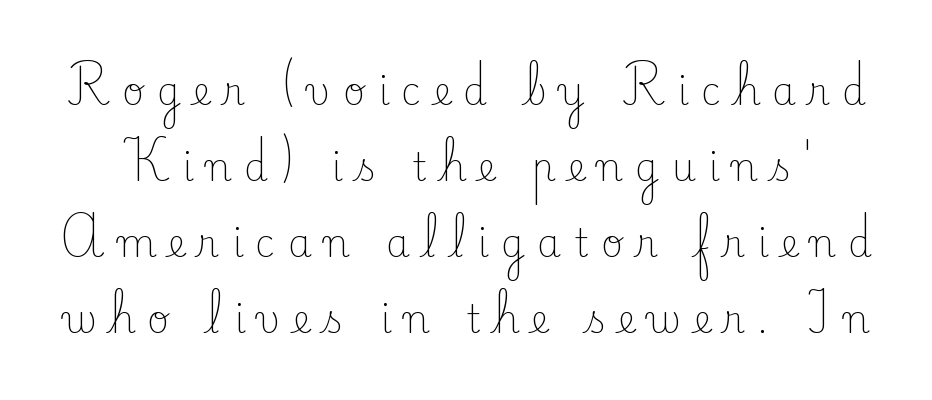
Q: Is the text bold? A: No.
Q: Is the text italic (slanted)? A: No, it is upright.
Q: Is the typeface a serif or a sans-serif typeface? A: Serif.
Q: Is the text underlined? A: No.
Q: Is the spacing between letters normal or unusually wide? A: Unusually wide.
Q: Is the spacing between lines tight, normal or loose? A: Loose.
Q: Width (condensed, normal, or wide)? A: Normal.
Q: Stroke contrast? A: Low.
Q: x-height? A: Small.
Q: Monospaced? A: No.
